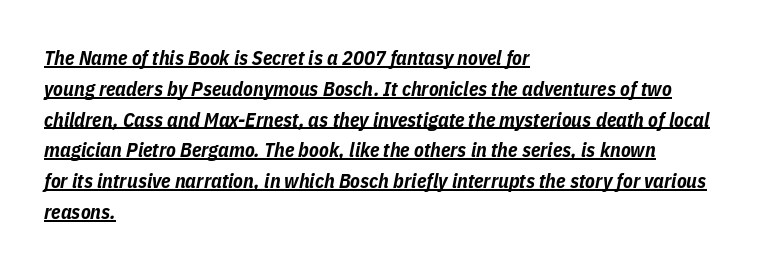
{"italic": "yes", "lean": "right", "slant_degrees": 11, "bold": "yes", "underline": "yes", "align": "left", "line_spacing": "normal", "line_spacing_ratio": 1.54, "letter_spacing": "normal", "letter_spacing_em": 0.0, "glyph_px": 20}
